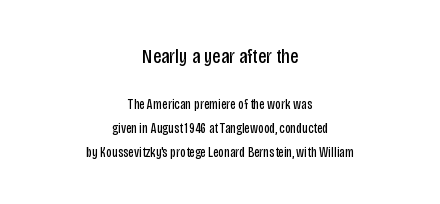
{"italic": "no", "bold": "no", "underline": "no", "align": "center", "line_spacing": "normal", "line_spacing_ratio": 1.69, "letter_spacing": "normal", "letter_spacing_em": 0.0, "larger_block": "first", "size_ratio": 1.5, "glyph_px": 21}
